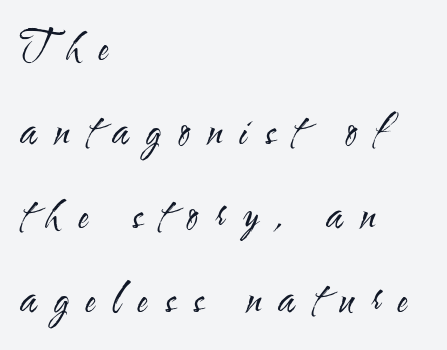
The image shows 40 px regular-weight, condensed sans-serif type; set left-aligned, loose line spacing (2.1x), unusually wide letter spacing (+0.43 em), not underlined; medium stroke contrast and a small x-height.
